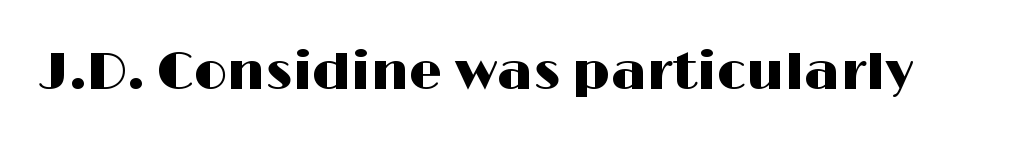
Is this a fixed-width face? No — the glyphs have proportional, varying widths. Check under the words: just untouched page. Students, note that the glyphs here touch the page at normal intervals. Nope, no serifs anywhere on these letters. This is the regular roman posture of the typeface.
